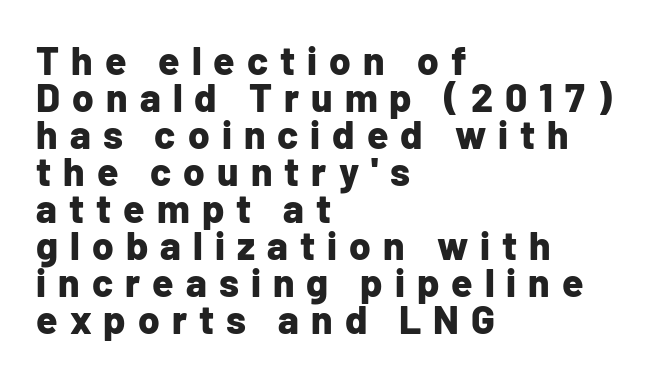
Q: Is the text bold? A: Yes.
Q: Is the text italic (slanted)? A: No, it is upright.
Q: Is the typeface a serif or a sans-serif typeface? A: Sans-serif.
Q: Is the text underlined? A: No.
Q: How is the paragraph aligned? A: Left-aligned.
Q: Is the spacing between letters normal or unusually wide? A: Unusually wide.
Q: Is the spacing between lines tight, normal or loose? A: Tight.
Q: Width (condensed, normal, or wide)? A: Normal.
Q: Stroke contrast? A: Low.
Q: x-height? A: Medium.
Q: Monospaced? A: No.
